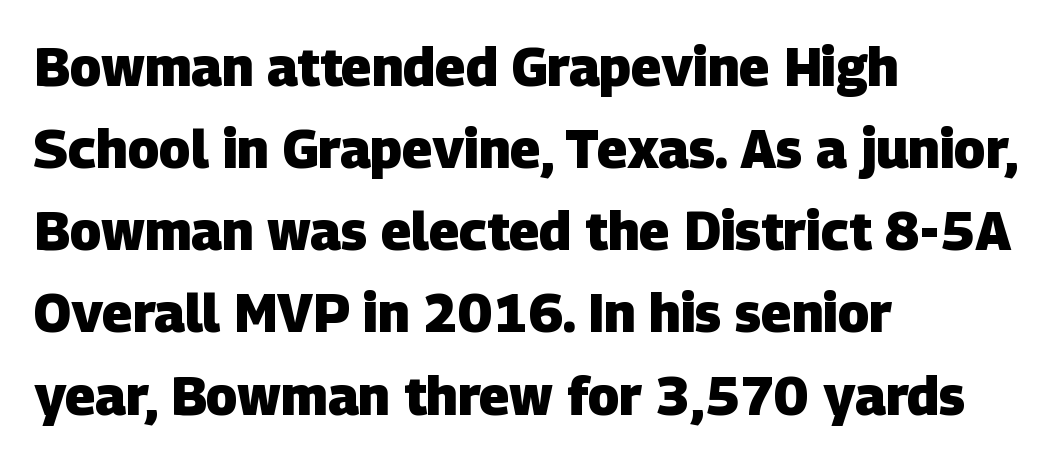
{"serif": "no", "bold": "yes", "weight": "heavy", "width": "normal", "stroke_contrast": "low", "x_height": "large", "monospaced": "no", "underline": "no", "align": "left", "line_spacing": "normal", "line_spacing_ratio": 1.55, "letter_spacing": "normal", "letter_spacing_em": 0.0, "glyph_px": 53}
